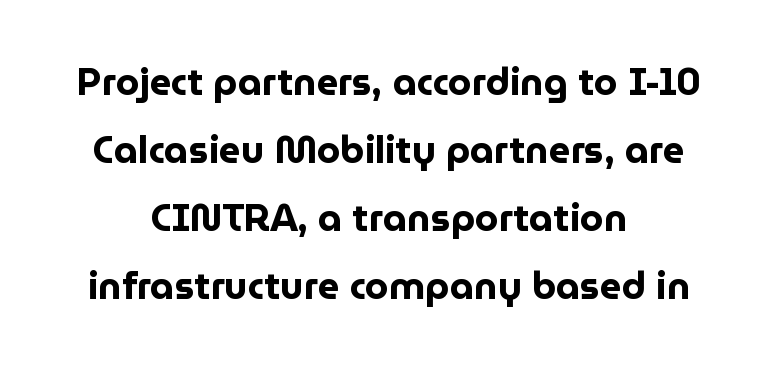
This is heavy type, rendered in bold. Serif or sans? Sans — the stroke terminals are bare. Centered paragraph, ragged on both sides. The specimen omits any rule beneath the text block's lines. How are the letters spaced? Ordinarily, with no added tracking.
